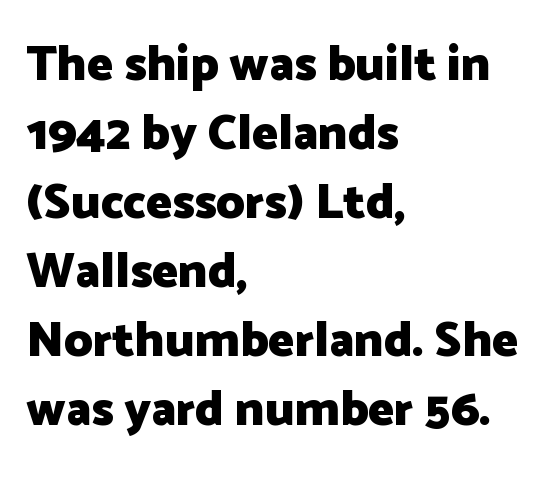
The image shows 49 px heavy sans-serif type, upright; set left-aligned, normal line spacing (1.41x), normal letter spacing, not underlined; low stroke contrast and a medium x-height.
